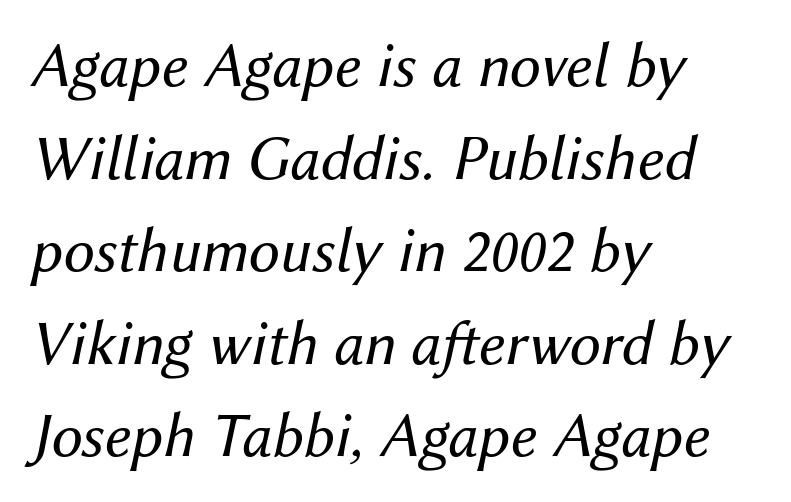
Q: Is the text bold? A: No.
Q: Is the text italic (slanted)? A: Yes, it leans right by about 12 degrees.
Q: Is the text underlined? A: No.
Q: How is the paragraph aligned? A: Left-aligned.
Q: Is the spacing between letters normal or unusually wide? A: Normal.
Q: Is the spacing between lines tight, normal or loose? A: Normal.
Q: Width (condensed, normal, or wide)? A: Normal.
Q: Stroke contrast? A: Medium.
Q: x-height? A: Medium.
Q: Monospaced? A: No.
